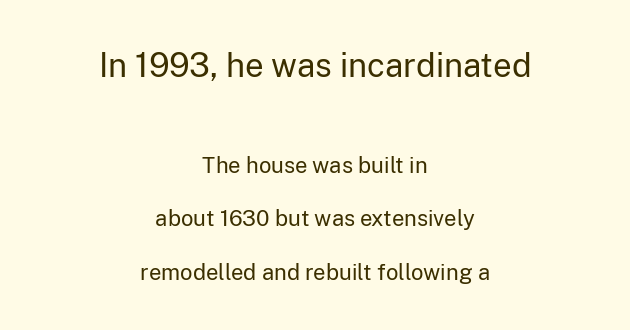
Q: Is the text bold? A: No.
Q: Is the text italic (slanted)? A: No, it is upright.
Q: Is the typeface a serif or a sans-serif typeface? A: Sans-serif.
Q: Is the text underlined? A: No.
Q: How is the paragraph aligned? A: Centered.
Q: Is the spacing between letters normal or unusually wide? A: Normal.
Q: Is the spacing between lines tight, normal or loose? A: Loose.
Q: Which block of text is set in a larger size, the first (top) or the second (bottom)? A: The first (top) one.
Q: Width (condensed, normal, or wide)? A: Normal.
Q: Stroke contrast? A: Low.
Q: x-height? A: Medium.
Q: Monospaced? A: No.
